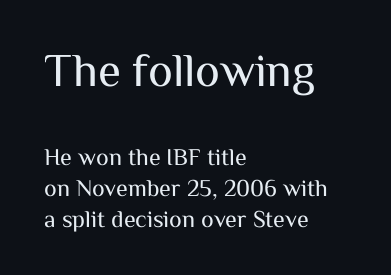
Bold? No — there's no thickening of the strokes. Look at the tracking — it's just the regular setting, nothing added. Here the designer chose a conventional face with non-uniform glyph widths. A typesetter would call this leading conventional body-copy spacing. Posture: vertical.
